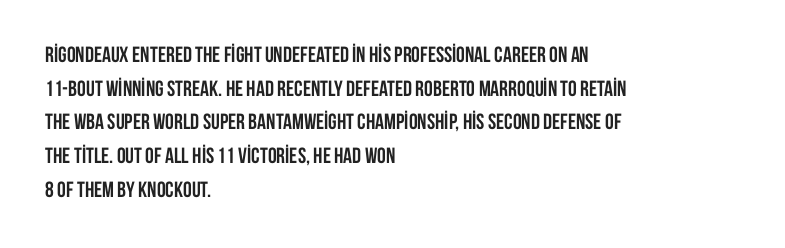
This sample is left-justified, so line endings fall wherever the words run out. Ascenders rise straight up at ninety degrees. Notice how descenders clear the ascenders below comfortably — that's standard leading. Is the type bold? Yes — the strokes are clearly thick and heavy.
